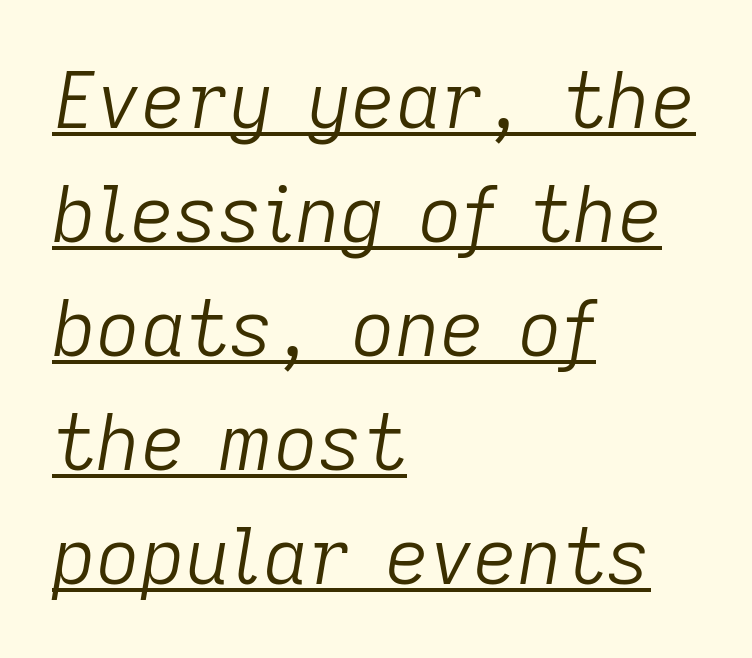
The image shows 77 px light type, italic (leaning right); set left-aligned, normal line spacing (1.48x), normal letter spacing, underlined; low stroke contrast and a medium x-height.
